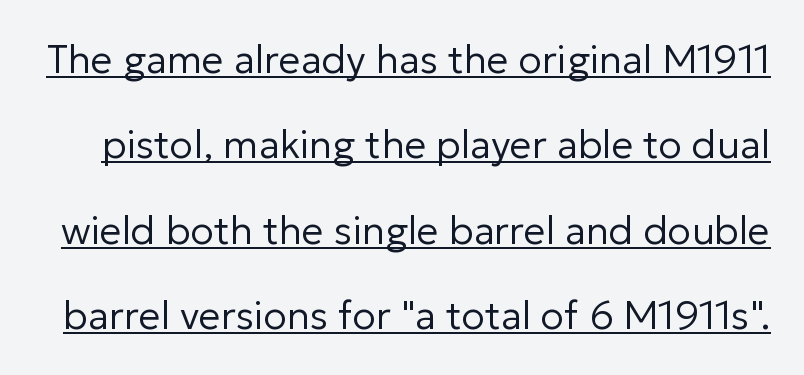
The image shows 39 px regular-weight sans-serif type, upright; set loose line spacing (2.19x), normal letter spacing, underlined; low stroke contrast and a medium x-height.
